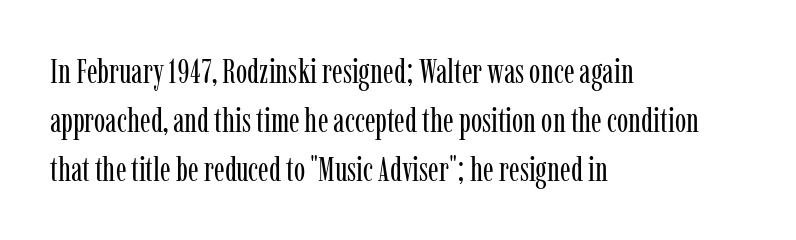
Students, note that the glyphs here touch the page at normal intervals. The strokes are not fattened; the text isn't bold. The specimen reads as upright at a glance. In terms of leading, this rendering sits right in the middle.
